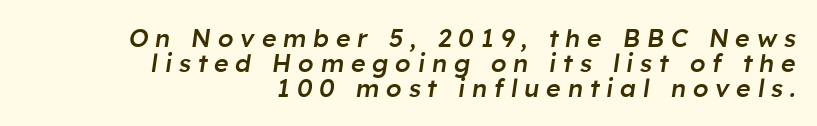
The image shows 25 px text type, italic (leaning right); set right-aligned, tight line spacing (1.0x), unusually wide letter spacing (+0.27 em), not underlined.
